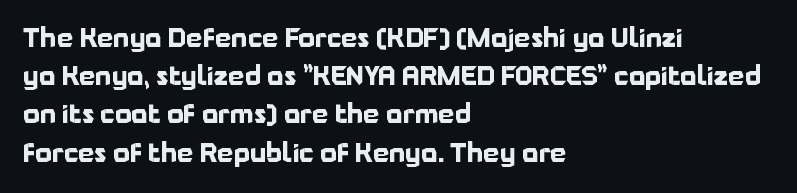
One glance says typical: line gaps are just what's usual. Students, note that the glyphs here touch the page at normal intervals. When letters stand straight like this, we call the style roman or upright. The string is rendered with underlining switched off. Casual observation: everything's shoved over to the left.
